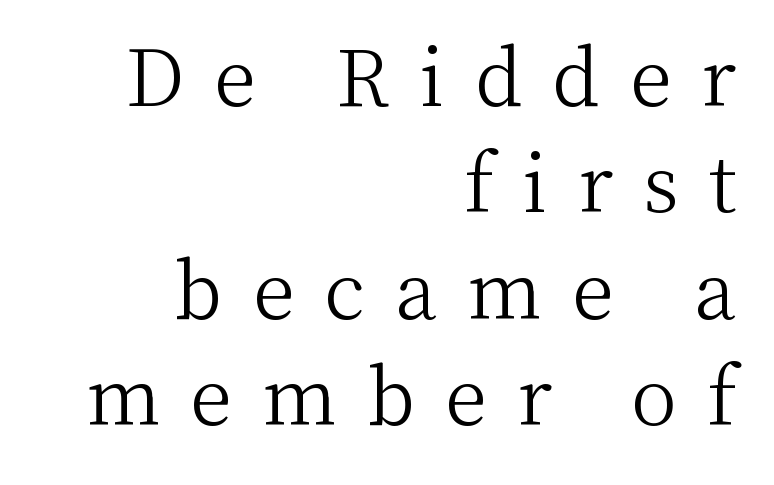
The image shows 77 px light serif type, upright; set right-aligned, normal line spacing (1.38x), unusually wide letter spacing (+0.39 em), not underlined; medium stroke contrast and a medium x-height.
